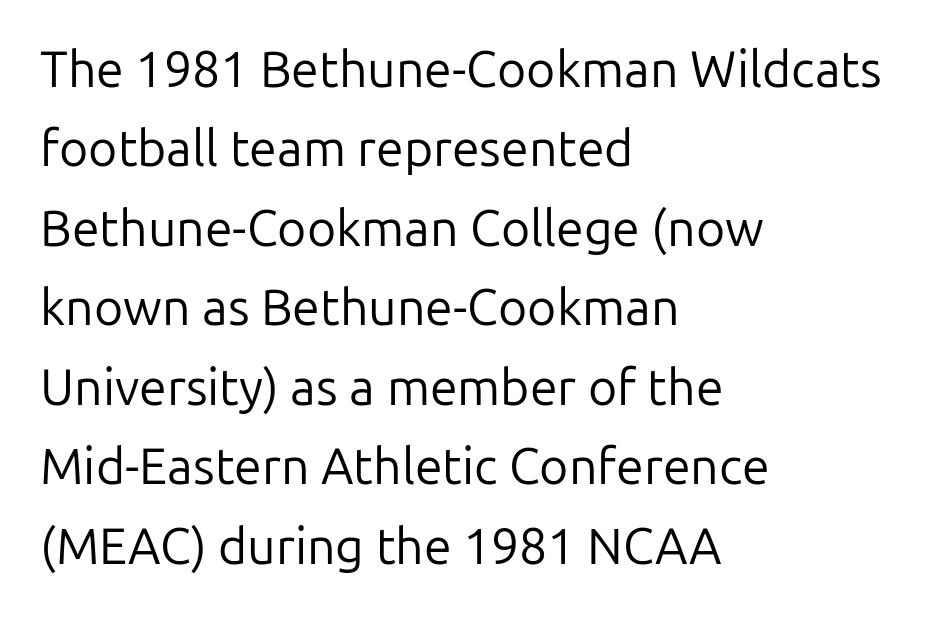
The image shows 50 px regular-weight sans-serif type, upright; set left-aligned, normal line spacing (1.59x), normal letter spacing, not underlined; low stroke contrast and a medium x-height.
